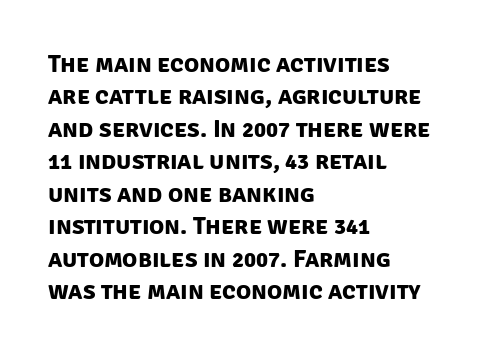
Q: Is the text bold? A: Yes.
Q: Is the text underlined? A: No.
Q: How is the paragraph aligned? A: Left-aligned.
Q: Is the spacing between letters normal or unusually wide? A: Normal.
Q: Is the spacing between lines tight, normal or loose? A: Normal.
